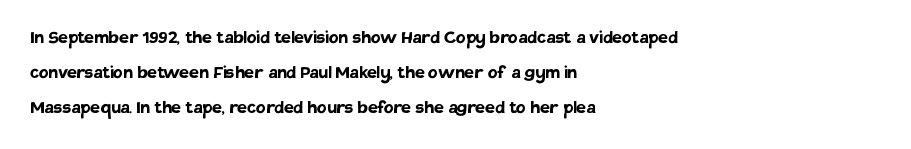
Q: Is the text bold? A: Yes.
Q: Is the text italic (slanted)? A: No, it is upright.
Q: Is the text underlined? A: No.
Q: How is the paragraph aligned? A: Left-aligned.
Q: Is the spacing between letters normal or unusually wide? A: Normal.
Q: Is the spacing between lines tight, normal or loose? A: Normal.
